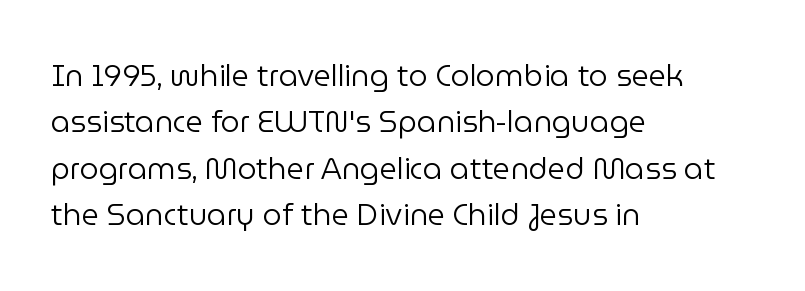
The image shows 30 px regular-weight sans-serif type, upright; set left-aligned, normal line spacing (1.55x), normal letter spacing, not underlined; low stroke contrast and a medium x-height.
